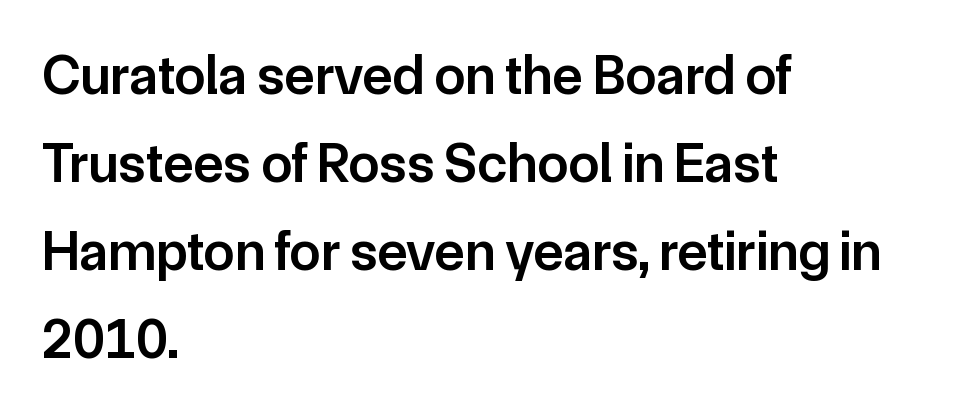
The image shows 56 px semibold sans-serif type, upright; set left-aligned, normal line spacing (1.57x), normal letter spacing, not underlined; low stroke contrast and a medium x-height.
